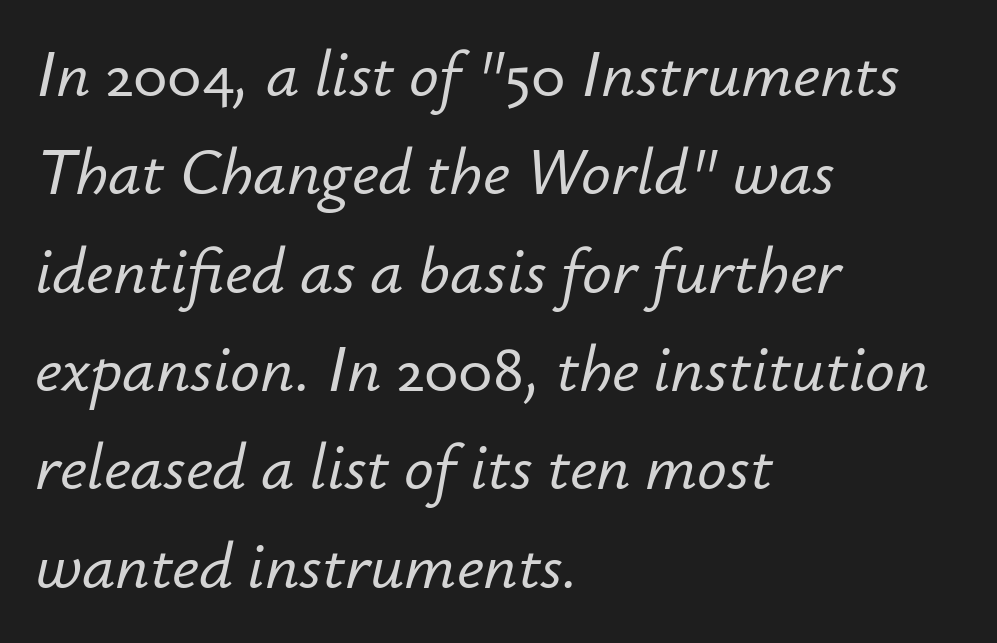
One-word summary of the alignment: left. In terms of leading, this rendering sits right in the middle. Words float on clear page, feet unadorned. The gaps between neighbouring characters are ordinary and unremarkable. Slanted lettering throughout.
